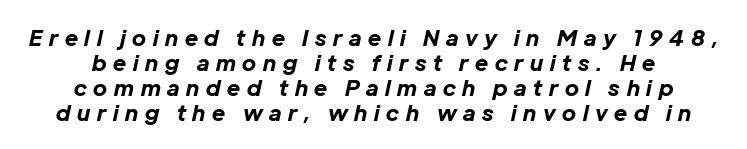
Q: Is the text bold? A: Yes.
Q: Is the text italic (slanted)? A: Yes, it leans right by about 12 degrees.
Q: Is the text underlined? A: No.
Q: Is the spacing between letters normal or unusually wide? A: Unusually wide.
Q: Is the spacing between lines tight, normal or loose? A: Tight.
